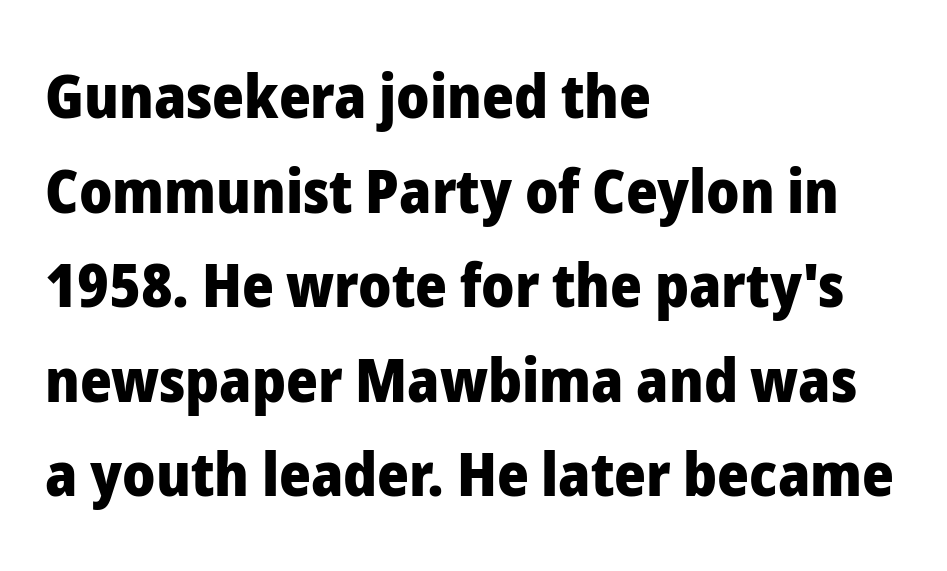
Q: Is the text bold? A: Yes.
Q: Is the text italic (slanted)? A: No, it is upright.
Q: Is the typeface a serif or a sans-serif typeface? A: Sans-serif.
Q: Is the text underlined? A: No.
Q: How is the paragraph aligned? A: Left-aligned.
Q: Is the spacing between letters normal or unusually wide? A: Normal.
Q: Is the spacing between lines tight, normal or loose? A: Normal.
Q: Width (condensed, normal, or wide)? A: Normal.
Q: Stroke contrast? A: Low.
Q: x-height? A: Medium.
Q: Monospaced? A: No.
